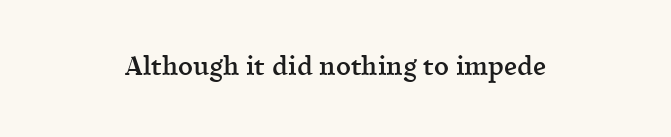
The image shows 26 px text type, upright; set normal letter spacing, not underlined.
